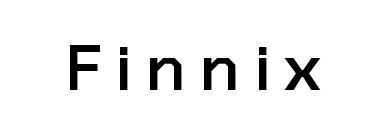
Q: Is the text bold? A: Semi-bold.
Q: Is the text italic (slanted)? A: No, it is upright.
Q: Is the typeface a serif or a sans-serif typeface? A: Sans-serif.
Q: Is the text underlined? A: No.
Q: Is the spacing between letters normal or unusually wide? A: Unusually wide.
Q: Width (condensed, normal, or wide)? A: Normal.
Q: Stroke contrast? A: Low.
Q: x-height? A: Medium.
Q: Monospaced? A: No.
